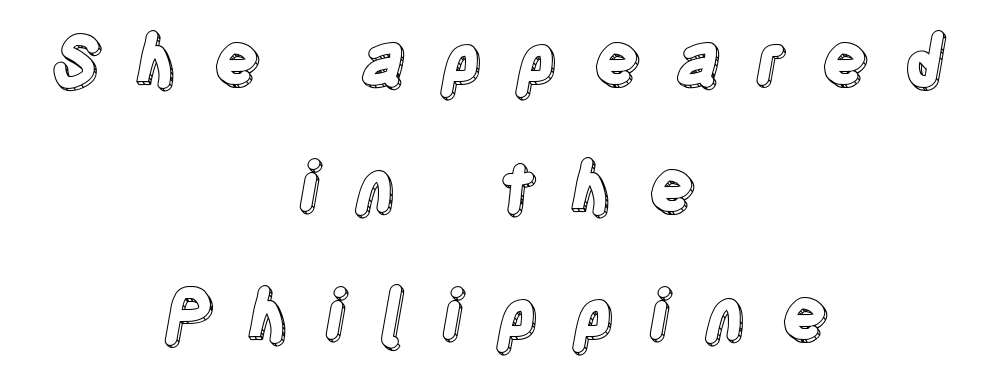
Is this a fixed-width face? No — the glyphs have proportional, varying widths. Both edges are ragged and mirror each other, which tells us the setting is centered. The rendering inserts visible extra space after every character. Plain, unruled lines of type.
